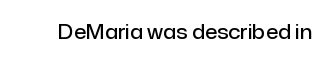
Q: Is the text bold? A: Semi-bold.
Q: Is the text italic (slanted)? A: No, it is upright.
Q: Is the text underlined? A: No.
Q: Is the spacing between letters normal or unusually wide? A: Normal.
